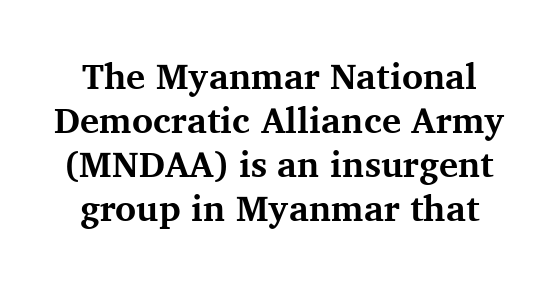
Characters follow at the spacing the type designer built in. Varying glyph widths throughout — classic text-font behaviour. The letters stand upright; this is a roman face. Classification — serif. Check under the words: just untouched page.
